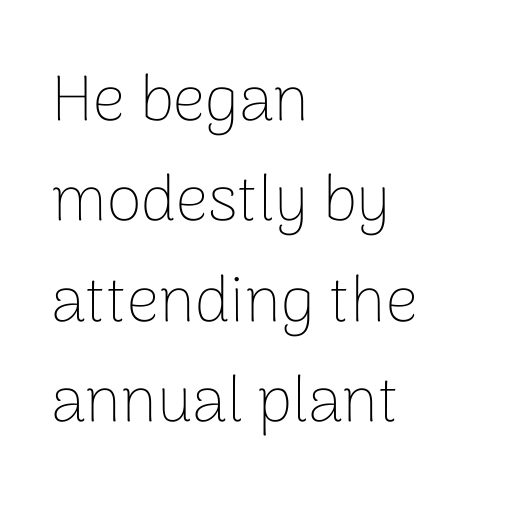
The image shows 64 px thin sans-serif type, upright; set left-aligned, normal line spacing (1.57x), normal letter spacing, not underlined; low stroke contrast and a medium x-height.
